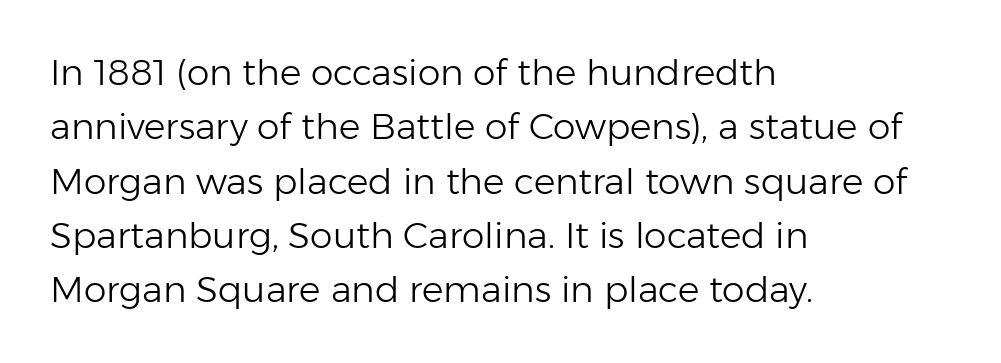
{"serif": "no", "italic": "no", "bold": "no", "weight": "light", "width": "normal", "stroke_contrast": "low", "x_height": "medium", "monospaced": "no", "underline": "no", "align": "left", "line_spacing": "normal", "line_spacing_ratio": 1.51, "letter_spacing": "normal", "letter_spacing_em": 0.0, "glyph_px": 36}
